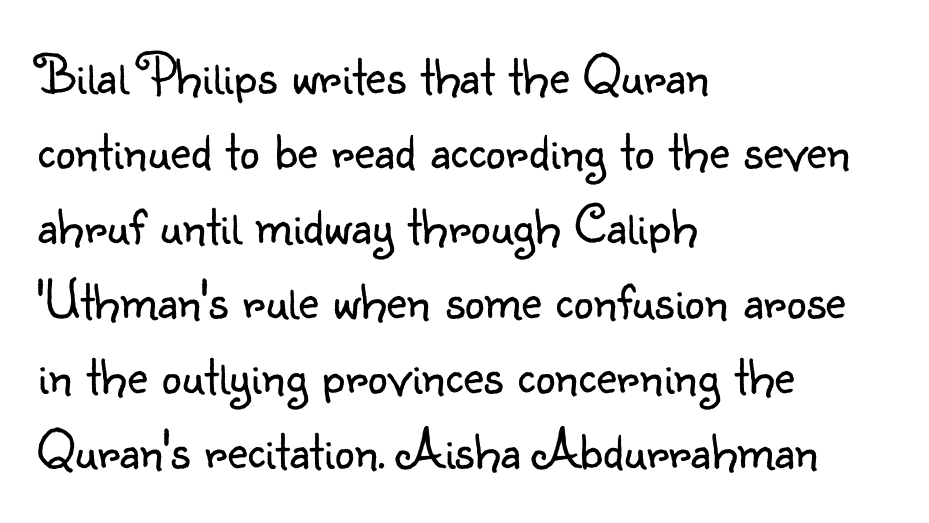
{"serif": "no", "italic": "no", "bold": "no", "weight": "light", "width": "normal", "stroke_contrast": "low", "x_height": "small", "monospaced": "no", "underline": "no", "align": "left", "line_spacing": "normal", "line_spacing_ratio": 1.34, "letter_spacing": "normal", "letter_spacing_em": 0.0, "glyph_px": 56}
